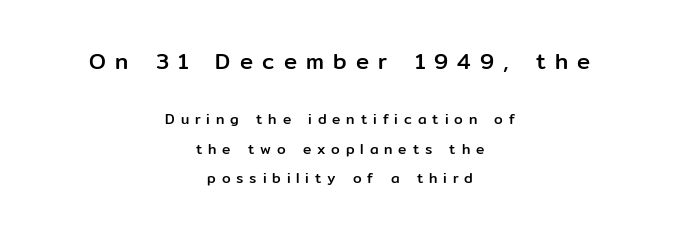
The tracking reads as deliberately expanded to a designer's eye. The font's upright variant was chosen for this text. Widely set lines give the paragraph a tall, airy silhouette. Is the lower block the larger one? No — the upper block carries the bigger type. Horizontal alignment here is central, giving a formal, balanced look. Lines of text with bare space underneath.
